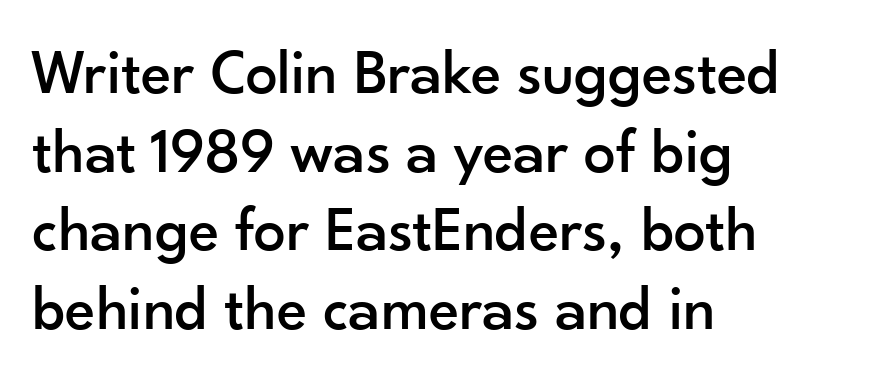
Look at the tracking — it's just the regular setting, nothing added. This sample is left-justified, so line endings fall wherever the words run out. Upright lettering throughout. These lines are composed in type without serifs. Think of a printed novel: that variable character pitch is what you see here. Descenders are the only things crossing below the line.
